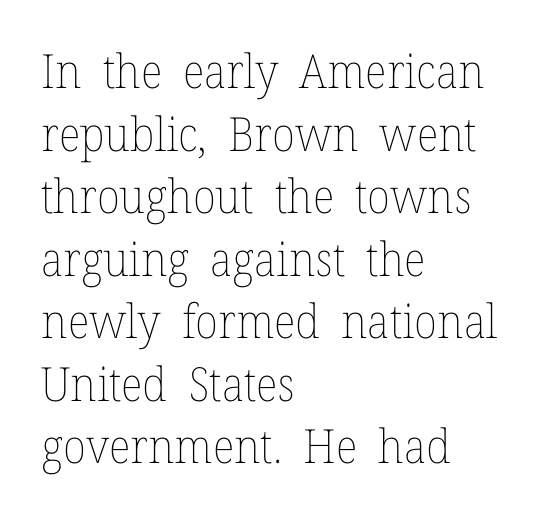
Q: Is the text bold? A: No.
Q: Is the text italic (slanted)? A: No, it is upright.
Q: Is the text underlined? A: No.
Q: How is the paragraph aligned? A: Left-aligned.
Q: Is the spacing between letters normal or unusually wide? A: Normal.
Q: Is the spacing between lines tight, normal or loose? A: Normal.
Q: Width (condensed, normal, or wide)? A: Normal.
Q: Stroke contrast? A: Low.
Q: x-height? A: Medium.
Q: Monospaced? A: No.
